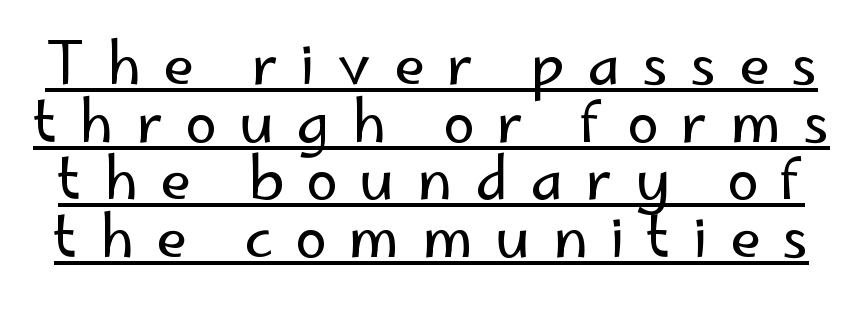
{"serif": "no", "italic": "no", "bold": "no", "weight": "regular", "width": "normal", "stroke_contrast": "low", "x_height": "small", "monospaced": "no", "underline": "yes", "line_spacing": "tight", "line_spacing_ratio": 1.01, "letter_spacing": "wide", "letter_spacing_em": 0.39, "glyph_px": 57}
